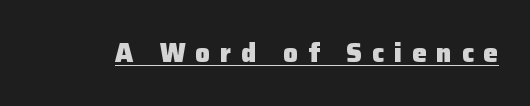
Q: Is the text bold? A: Yes.
Q: Is the text italic (slanted)? A: No, it is upright.
Q: Is the text underlined? A: Yes.
Q: Is the spacing between letters normal or unusually wide? A: Unusually wide.
